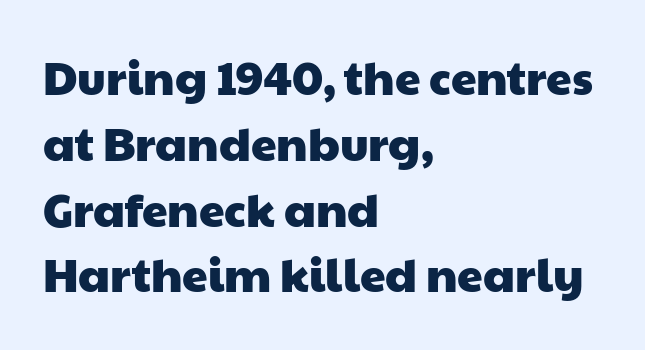
The image shows 46 px wide sans-serif type; set left-aligned, normal line spacing (1.43x), normal letter spacing, not underlined; low stroke contrast and a medium x-height.
